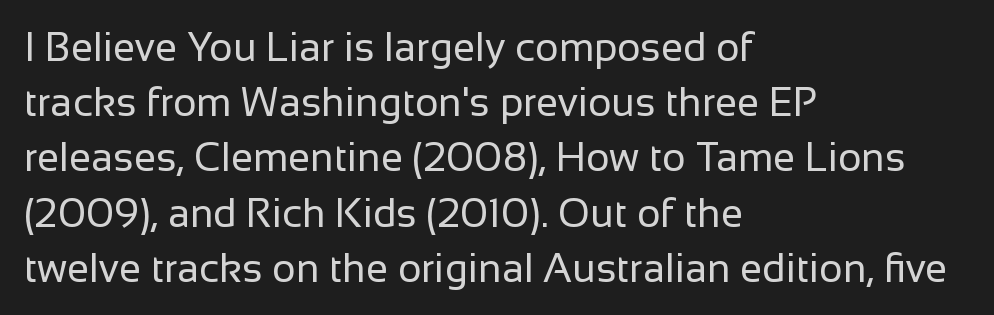
On a weight scale, this lands at 450 or below. Examine the stroke ends and you'll find no serifs. These lines are rendered in a variable-pitch font. Underline: absent.
